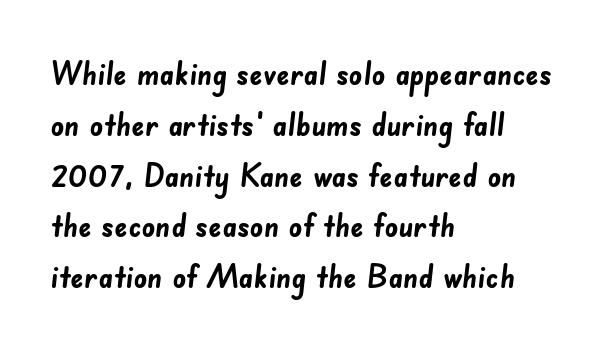
The image shows 33 px semibold sans-serif type; set left-aligned, normal line spacing (1.54x), normal letter spacing, not underlined; low stroke contrast and a small x-height.
